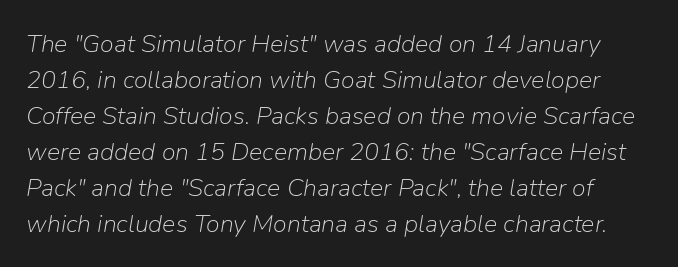
The letterforms sit at book weight or below. Interline gaps are of average width in this sample. Students, note that the glyphs here touch the page at normal intervals. Quick note: italic. The gap between lines stays unmarked.
